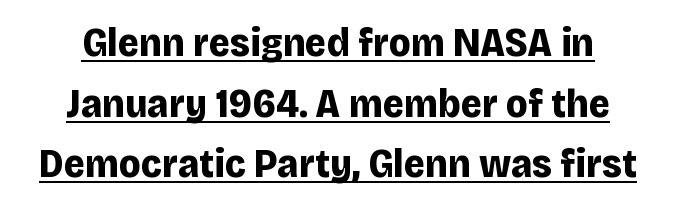
{"serif": "no", "italic": "no", "bold": "yes", "weight": "bold", "width": "normal", "stroke_contrast": "low", "x_height": "large", "monospaced": "no", "underline": "yes", "align": "center", "line_spacing": "normal", "line_spacing_ratio": 1.48, "letter_spacing": "normal", "letter_spacing_em": 0.0, "glyph_px": 41}
